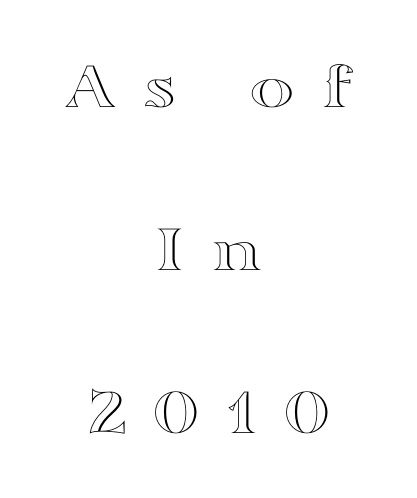
{"italic": "no", "width": "wide", "x_height": "medium", "monospaced": "no", "underline": "no", "align": "center", "line_spacing": "loose", "line_spacing_ratio": 2.36, "letter_spacing": "wide", "letter_spacing_em": 0.36, "glyph_px": 69}
